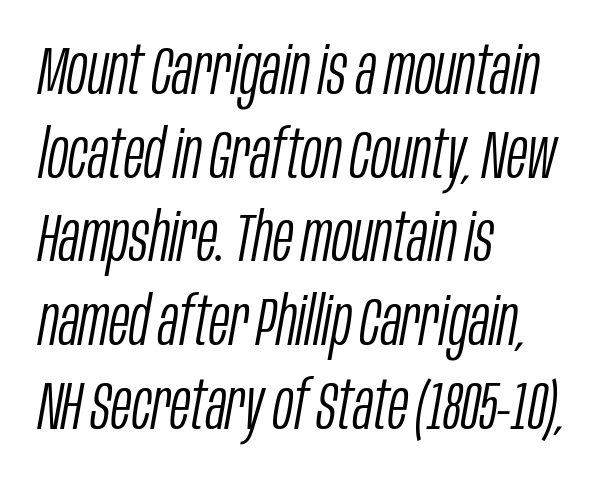
Q: Is the text bold? A: No.
Q: Is the text italic (slanted)? A: Yes, it leans right by about 10 degrees.
Q: Is the text underlined? A: No.
Q: How is the paragraph aligned? A: Left-aligned.
Q: Is the spacing between letters normal or unusually wide? A: Normal.
Q: Width (condensed, normal, or wide)? A: Condensed.
Q: Stroke contrast? A: Low.
Q: x-height? A: Large.
Q: Monospaced? A: No.
